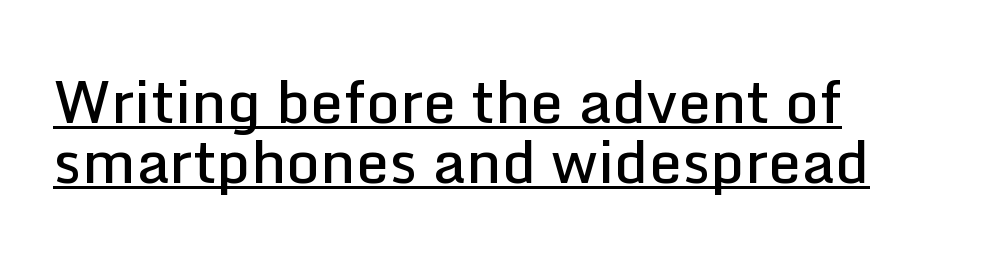
Q: Is the text bold? A: Semi-bold.
Q: Is the text italic (slanted)? A: No, it is upright.
Q: Is the typeface a serif or a sans-serif typeface? A: Sans-serif.
Q: Is the text underlined? A: Yes.
Q: How is the paragraph aligned? A: Left-aligned.
Q: Is the spacing between letters normal or unusually wide? A: Normal.
Q: Is the spacing between lines tight, normal or loose? A: Tight.
Q: Width (condensed, normal, or wide)? A: Normal.
Q: Stroke contrast? A: Low.
Q: x-height? A: Medium.
Q: Monospaced? A: No.
